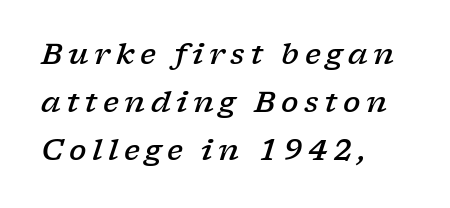
The image shows 29 px semibold, wide serif type, italic (leaning right); set left-aligned, normal line spacing (1.65x), not underlined; low stroke contrast and a medium x-height.
